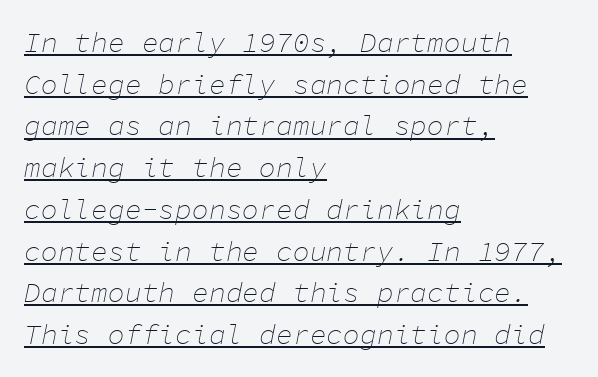
The image shows 28 px thin type, italic (leaning right), monospaced; set left-aligned, normal line spacing (1.49x), normal letter spacing, underlined; low stroke contrast and a medium x-height.
